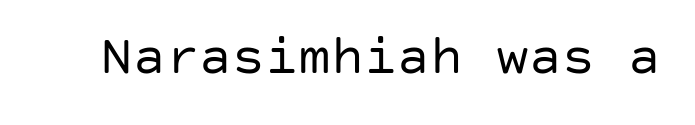
Q: Is the text bold? A: No.
Q: Is the text italic (slanted)? A: No, it is upright.
Q: Is the typeface a serif or a sans-serif typeface? A: Sans-serif.
Q: Is the text underlined? A: No.
Q: Is the spacing between letters normal or unusually wide? A: Normal.
Q: Width (condensed, normal, or wide)? A: Normal.
Q: Stroke contrast? A: Low.
Q: x-height? A: Large.
